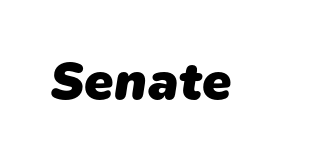
Q: Is the text bold? A: Yes.
Q: Is the typeface a serif or a sans-serif typeface? A: Sans-serif.
Q: Is the text underlined? A: No.
Q: Is the spacing between letters normal or unusually wide? A: Normal.
Q: Width (condensed, normal, or wide)? A: Normal.
Q: Stroke contrast? A: Low.
Q: x-height? A: Medium.
Q: Monospaced? A: No.
